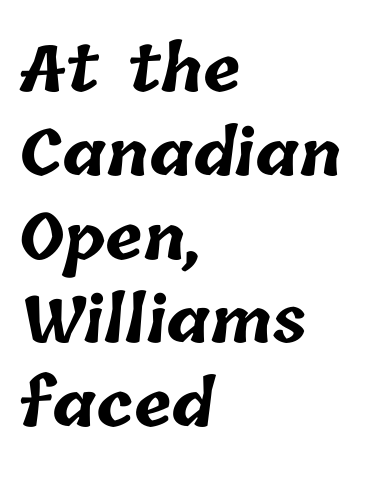
Spacing between characters is what you'd get straight out of the box. The ragged edge is on the right, which tells us the setting is flush left. The rendering uses a moderate line-height, typical for paragraphs. The rendering uses natural spacing where letterforms have individual widths.
